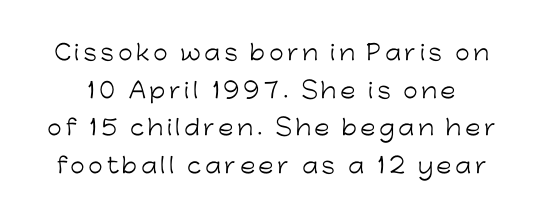
Q: Is the text bold? A: No.
Q: Is the text italic (slanted)? A: No, it is upright.
Q: Is the text underlined? A: No.
